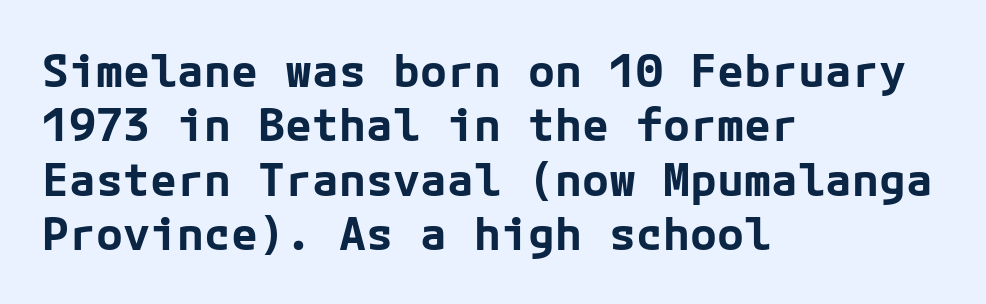
{"serif": "no", "italic": "no", "bold": "yes", "weight": "bold", "width": "normal", "stroke_contrast": "low", "x_height": "medium", "underline": "no", "align": "left", "line_spacing_ratio": 1.21, "letter_spacing": "normal", "letter_spacing_em": 0.0, "glyph_px": 45}
